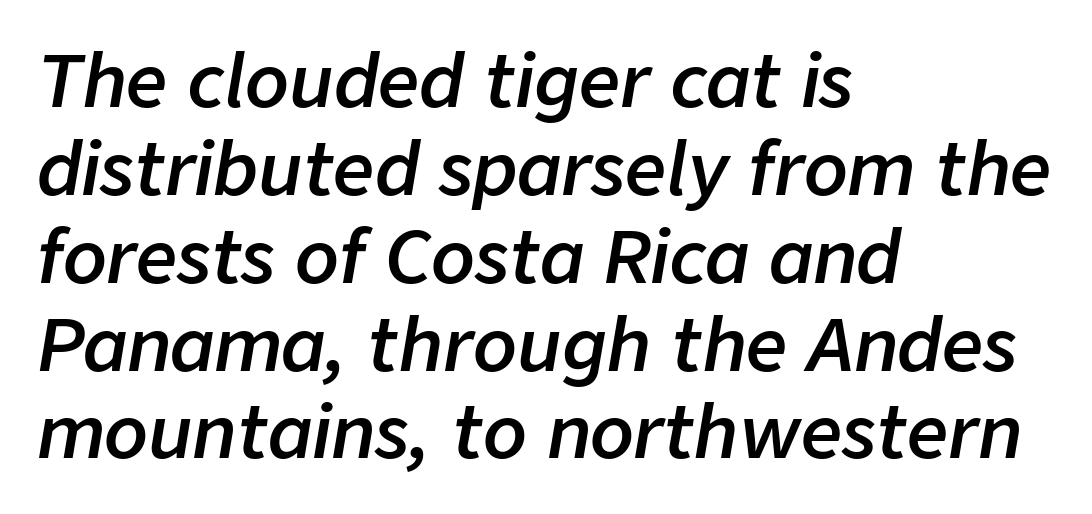
Would a proofreader flag this as italicized? Yes. Between one letter and the next there's only the usual sliver of space. Short and long lines alike share a common starting point at left. Has an underline been added? It has not. Its strokes are somewhat broadened, the hallmark of semibold type.
